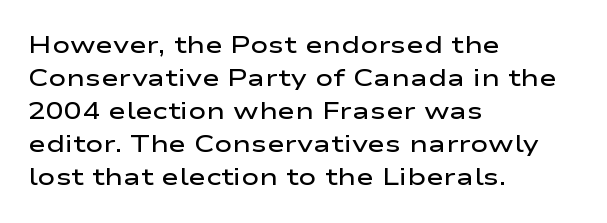
The image shows 24 px text type, upright; set left-aligned, normal line spacing (1.38x), normal letter spacing, not underlined.
